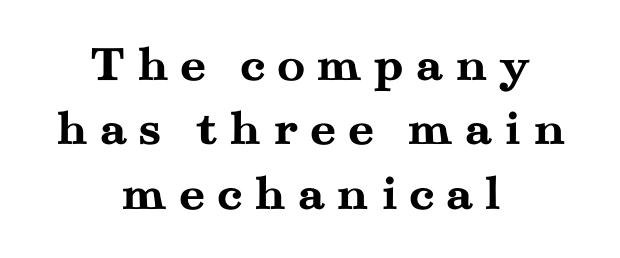
{"serif": "yes", "italic": "no", "bold": "yes", "weight": "semibold", "width": "wide", "stroke_contrast": "medium", "x_height": "small", "monospaced": "no", "underline": "no", "align": "center", "line_spacing_ratio": 1.24, "letter_spacing": "wide", "letter_spacing_em": 0.21, "glyph_px": 52}
